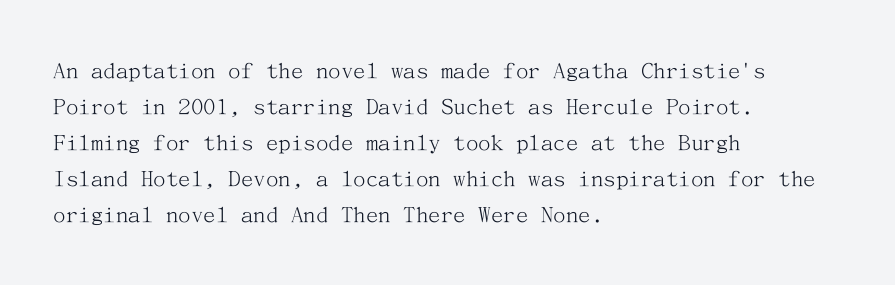
The image shows 25 px text type, upright; set left-aligned, normal line spacing (1.44x), normal letter spacing, not underlined.
